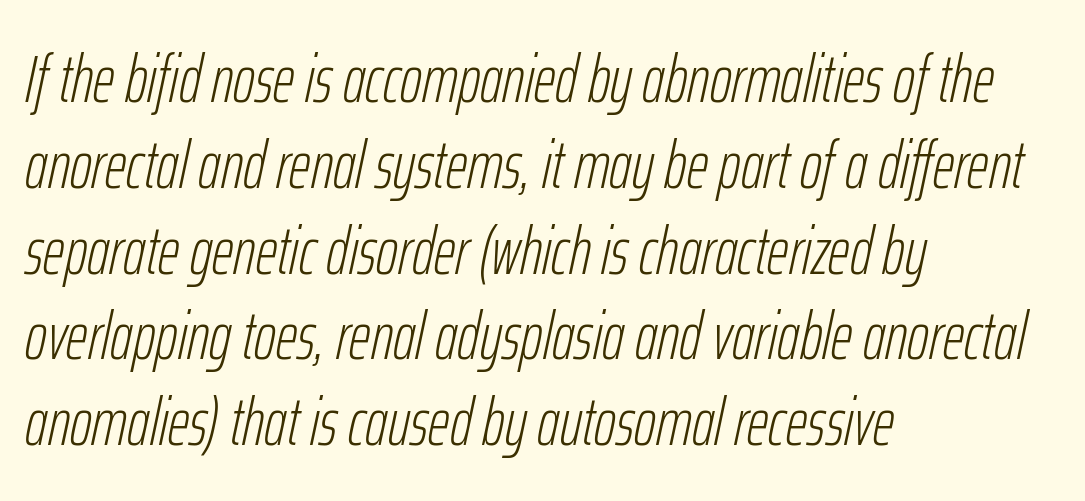
Q: Is the text bold? A: No.
Q: Is the text italic (slanted)? A: Yes, it leans right by about 12 degrees.
Q: Is the text underlined? A: No.
Q: How is the paragraph aligned? A: Left-aligned.
Q: Is the spacing between letters normal or unusually wide? A: Normal.
Q: Is the spacing between lines tight, normal or loose? A: Normal.
Q: Width (condensed, normal, or wide)? A: Condensed.
Q: Stroke contrast? A: Low.
Q: x-height? A: Medium.
Q: Monospaced? A: No.
